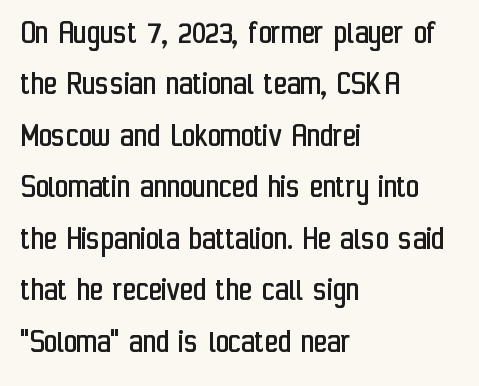
{"serif": "no", "italic": "no", "bold": "no", "weight": "regular", "width": "condensed", "stroke_contrast": "low", "x_height": "medium", "monospaced": "no", "underline": "no", "align": "left", "line_spacing": "normal", "line_spacing_ratio": 1.43, "letter_spacing": "normal", "letter_spacing_em": 0.0, "glyph_px": 36}
